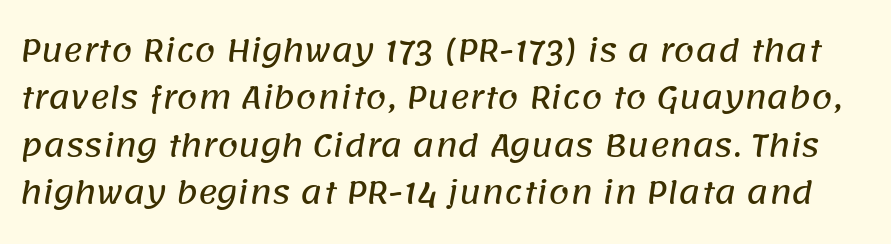
{"serif": "no", "width": "normal", "stroke_contrast": "low", "x_height": "large", "monospaced": "no", "underline": "no", "line_spacing": "normal", "line_spacing_ratio": 1.58, "letter_spacing": "normal", "letter_spacing_em": 0.0, "glyph_px": 30}
